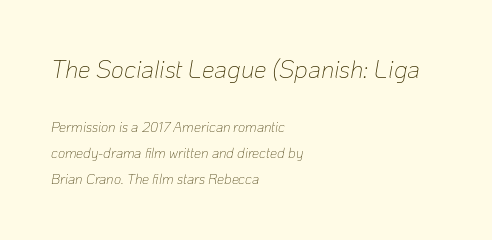
Leftover space on each line is placed entirely after the last word. Spacing between characters is what you'd get straight out of the box. The face looks like a standard text weight, possibly lighter. This layout puts the oversized block above and the modest block below.
